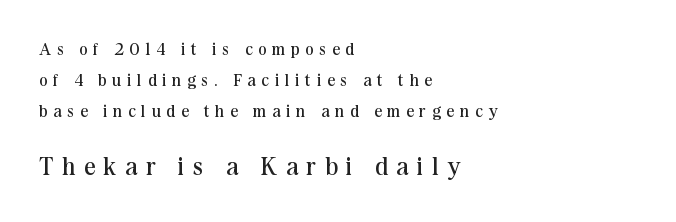
{"italic": "no", "bold": "no", "underline": "no", "align": "left", "line_spacing_ratio": 1.81, "letter_spacing": "wide", "letter_spacing_em": 0.35, "larger_block": "second", "size_ratio": 1.47, "glyph_px": 25}
